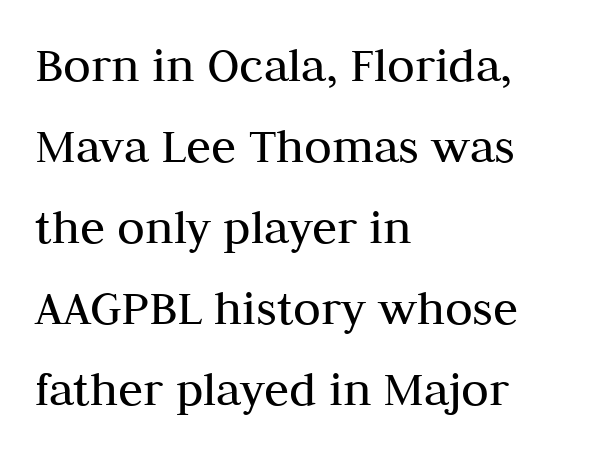
The image shows 51 px regular-weight serif type, upright; set left-aligned, normal line spacing (1.59x), normal letter spacing, not underlined; medium stroke contrast and a medium x-height.
